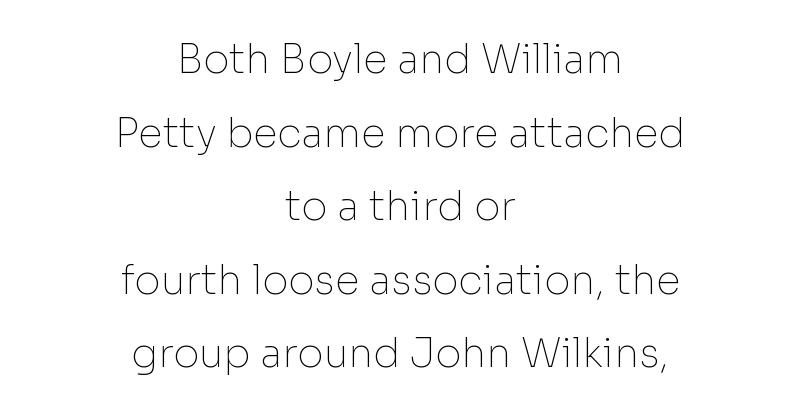
The image shows 40 px thin sans-serif type, upright; set centered, line spacing 1.84x, normal letter spacing, not underlined; low stroke contrast and a medium x-height.
